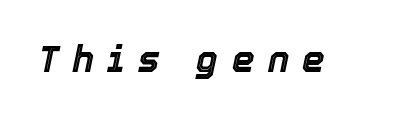
{"italic": "yes", "lean": "right", "slant_degrees": 12, "width": "normal", "x_height": "medium", "monospaced": "no", "underline": "no", "letter_spacing": "wide", "letter_spacing_em": 0.37, "glyph_px": 36}
